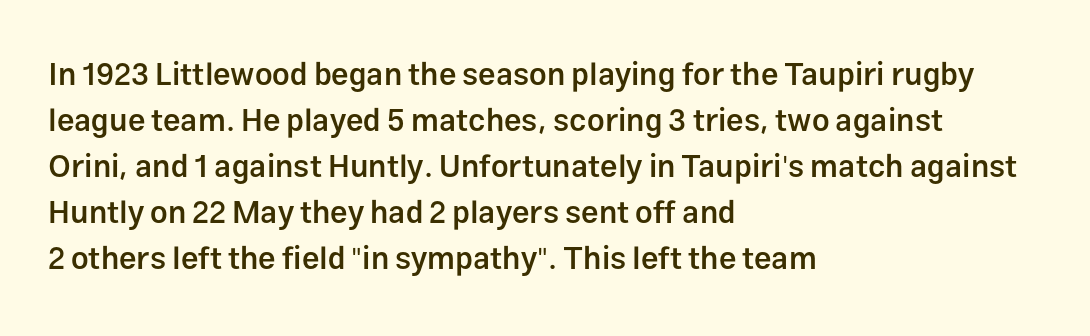
Varying glyph widths throughout — classic text-font behaviour. Rule under the text: the space is simply empty. The rows are spaced the way most documents space them. It's the straight-up-and-down kind of type. Slightly chunky letters — semibold, I'd say, not full bold.
